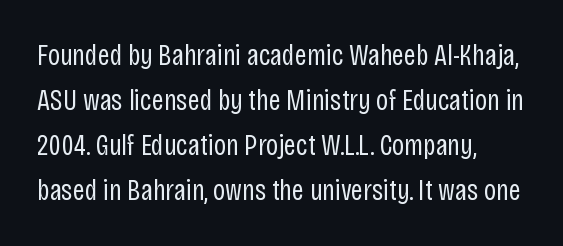
Spacing verdict: proportional, widths tailored to each character. Vertical strokes here are truly vertical. Compared with a centered layout, this one pins lines to the left instead. The face looks like a standard text weight, possibly lighter. The letters sit at their default tracking, neither squeezed nor spread. The characters display no serif detailing; their extremities are plain.
